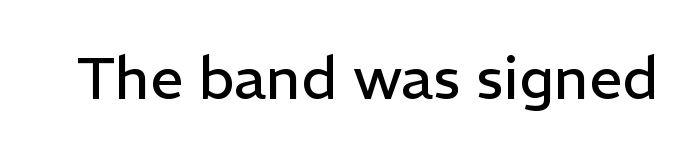
{"serif": "no", "italic": "no", "bold": "no", "weight": "regular", "width": "normal", "stroke_contrast": "low", "x_height": "medium", "monospaced": "no", "underline": "no", "letter_spacing": "normal", "letter_spacing_em": 0.0, "glyph_px": 59}
